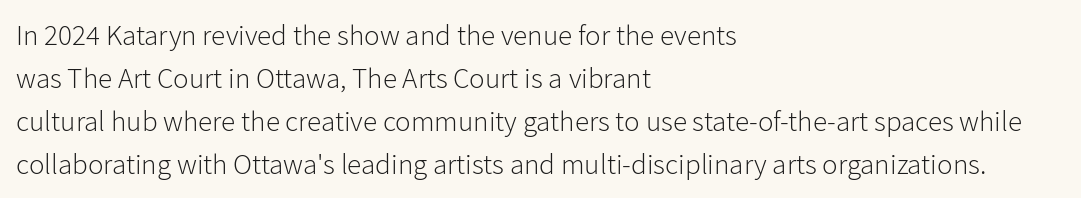
The image shows 29 px light sans-serif type, upright; set left-aligned, normal line spacing (1.48x), normal letter spacing, not underlined; low stroke contrast and a medium x-height.
